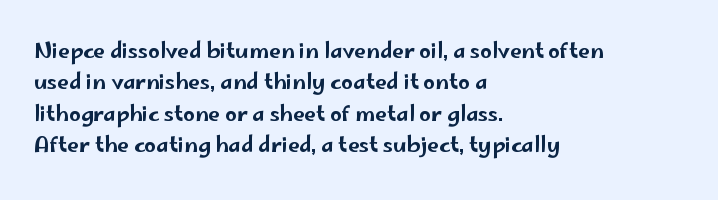
{"italic": "no", "underline": "no", "align": "left", "line_spacing": "normal", "line_spacing_ratio": 1.49, "letter_spacing": "normal", "letter_spacing_em": 0.0, "glyph_px": 21}
